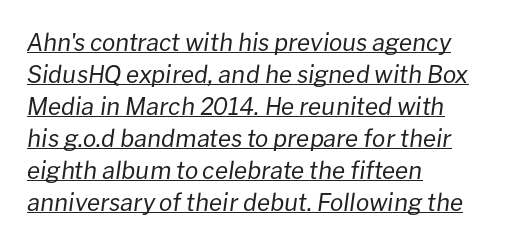
Notice how descenders clear the ascenders below comfortably — that's standard leading. This is not heavy type; no bold has been used. The passage shown is underscored from start to finish. Where is the straight margin? On the left.
